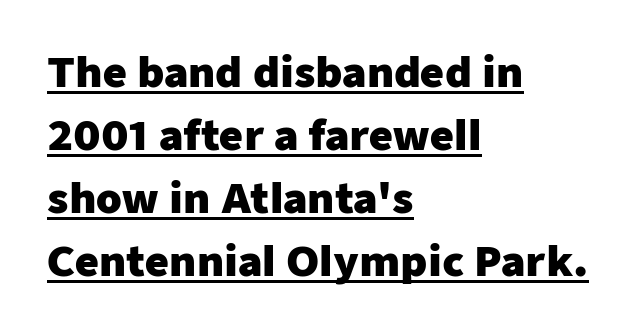
Quick note: not italic, upright. The setting favours the left margin, as ordinary paragraphs usually do. Students, note that the glyphs here touch the page at normal intervals. The space between consecutive lines is moderate.
